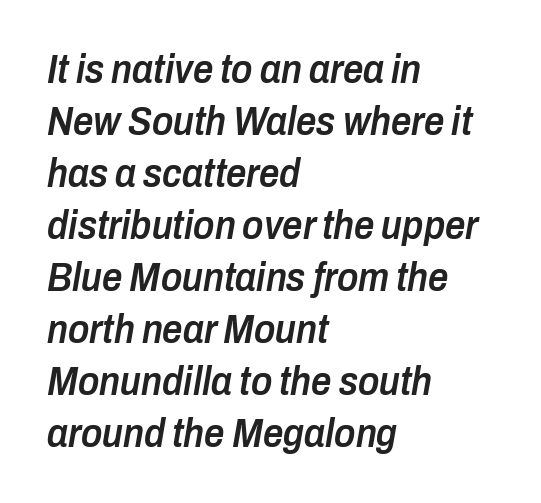
In CSS terms this would be text-align: left. The rendering uses a moderate line-height, typical for paragraphs. Has an underline been added? It has not. Typesetter's note: demi weight, one step under bold. You can tell it's italic because the verticals aren't actually vertical.
